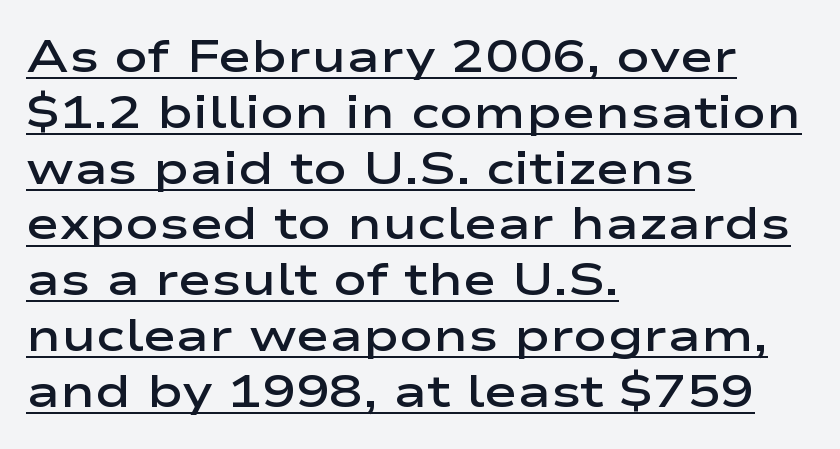
Q: Is the text bold? A: Semi-bold.
Q: Is the text italic (slanted)? A: No, it is upright.
Q: Is the typeface a serif or a sans-serif typeface? A: Sans-serif.
Q: Is the text underlined? A: Yes.
Q: How is the paragraph aligned? A: Left-aligned.
Q: Is the spacing between letters normal or unusually wide? A: Normal.
Q: Width (condensed, normal, or wide)? A: Wide.
Q: Stroke contrast? A: Low.
Q: x-height? A: Medium.
Q: Monospaced? A: No.
